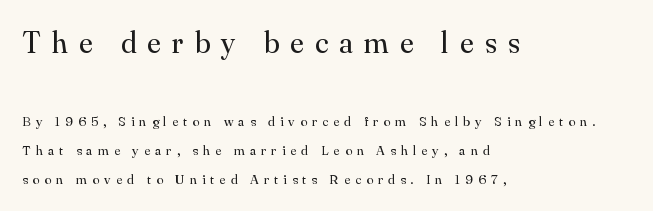
The image shows 31 px regular-weight serif type, upright; set left-aligned, loose line spacing (2.09x), unusually wide letter spacing (+0.37 em), not underlined; the first (top) block is 2.21x larger; medium stroke contrast and a small x-height.
